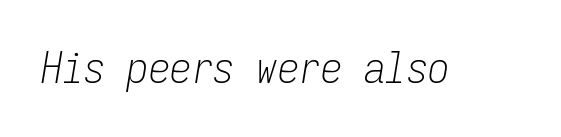
{"italic": "yes", "lean": "right", "slant_degrees": 9, "bold": "no", "weight": "light", "width": "condensed", "stroke_contrast": "low", "x_height": "medium", "monospaced": "yes", "underline": "no", "letter_spacing": "normal", "letter_spacing_em": 0.0, "glyph_px": 43}
